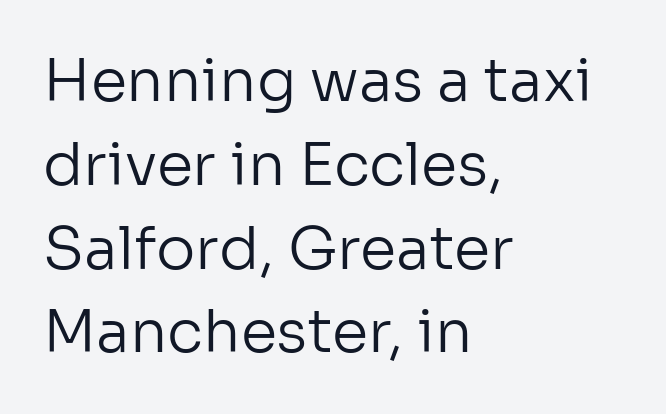
The image shows 59 px regular-weight sans-serif type, upright; set left-aligned, normal line spacing (1.42x), normal letter spacing, not underlined; low stroke contrast and a medium x-height.
